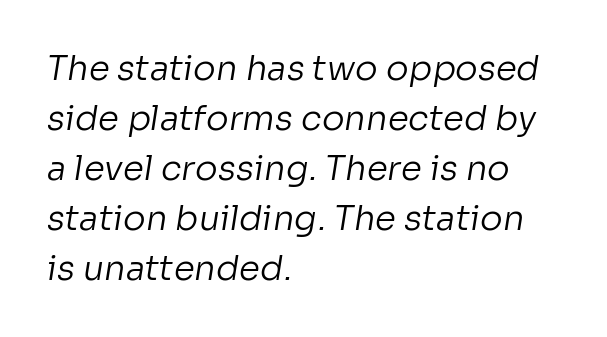
The image shows 34 px regular-weight sans-serif type; set left-aligned, normal line spacing (1.47x), normal letter spacing, not underlined; low stroke contrast and a medium x-height.
